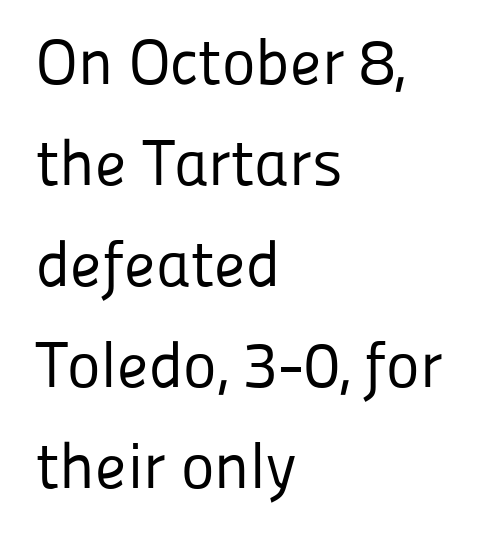
The image shows 64 px regular-weight sans-serif type, upright; set left-aligned, normal line spacing (1.58x), normal letter spacing, not underlined; low stroke contrast and a medium x-height.
